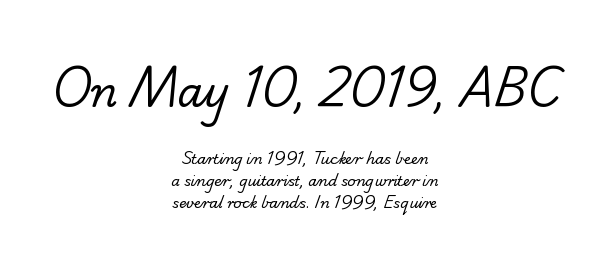
{"serif": "no", "bold": "no", "weight": "regular", "width": "normal", "stroke_contrast": "low", "x_height": "small", "monospaced": "no", "underline": "no", "align": "center", "line_spacing": "normal", "line_spacing_ratio": 1.59, "letter_spacing": "normal", "letter_spacing_em": 0.0, "larger_block": "first", "size_ratio": 2.86, "glyph_px": 40}
